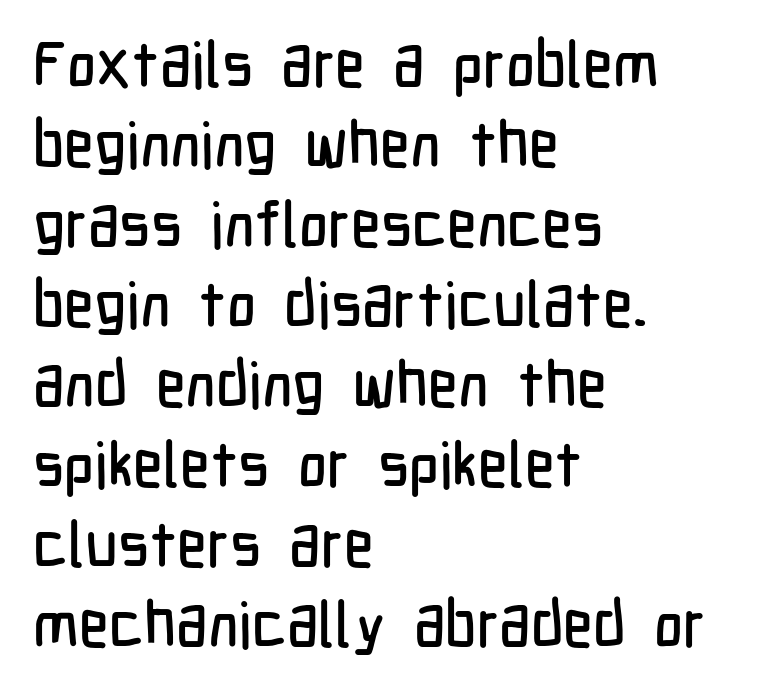
The image shows 63 px condensed sans-serif type, upright; set left-aligned, normal line spacing (1.27x), normal letter spacing, not underlined; low stroke contrast and a medium x-height.
